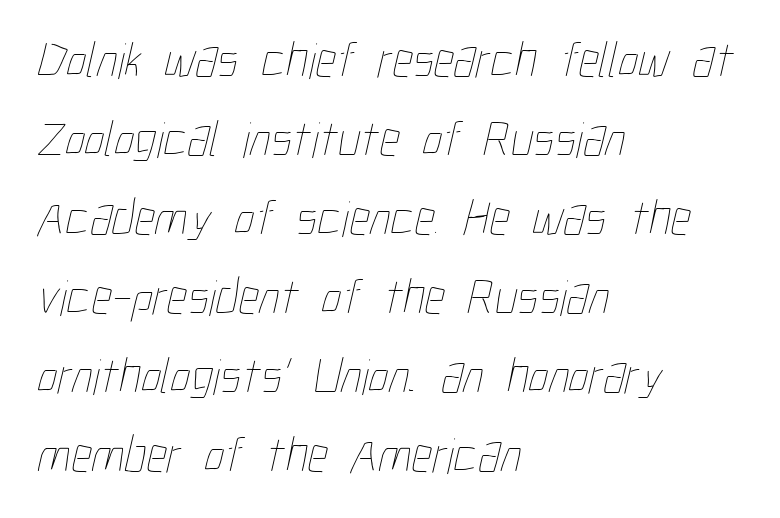
The ragged edge is on the right, which tells us the setting is flush left. A typesetter would call this zero additional tracking. Line spacing here is normal. The zone under the glyphs is completely vacant.
